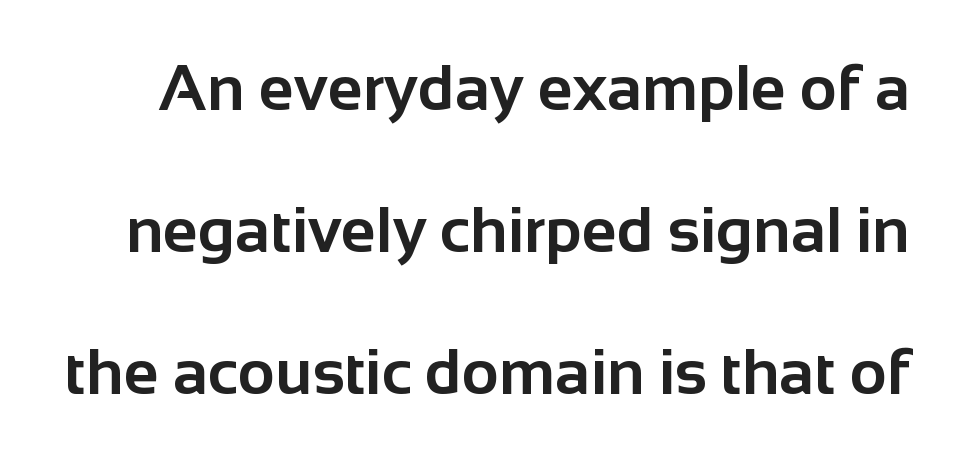
{"serif": "no", "italic": "no", "bold": "yes", "weight": "bold", "width": "normal", "stroke_contrast": "low", "x_height": "medium", "monospaced": "no", "underline": "no", "line_spacing": "loose", "line_spacing_ratio": 2.22, "letter_spacing": "normal", "letter_spacing_em": 0.0, "glyph_px": 64}
